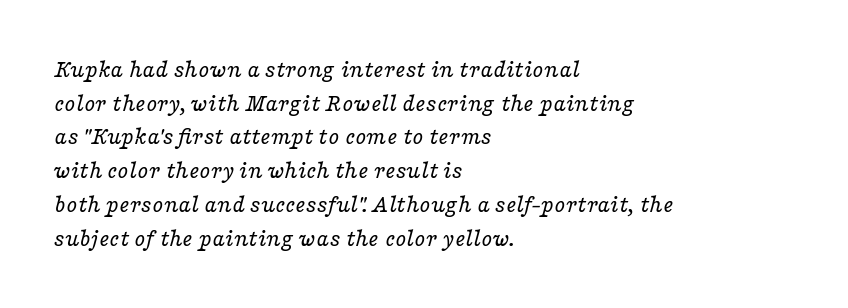
{"italic": "yes", "lean": "right", "slant_degrees": 16, "bold": "no", "underline": "no", "align": "left", "line_spacing": "normal", "line_spacing_ratio": 1.35, "letter_spacing": "normal", "letter_spacing_em": 0.0, "glyph_px": 25}
